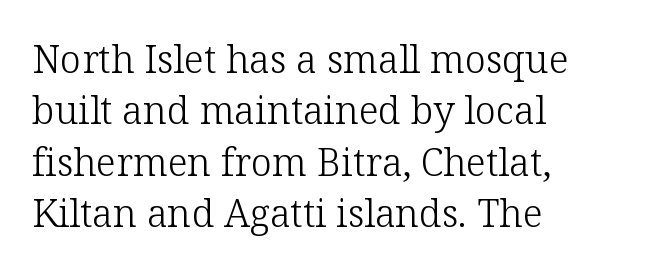
{"serif": "yes", "italic": "no", "bold": "no", "weight": "light", "width": "normal", "stroke_contrast": "low", "x_height": "medium", "monospaced": "no", "underline": "no", "align": "left", "line_spacing": "normal", "line_spacing_ratio": 1.35, "letter_spacing": "normal", "letter_spacing_em": 0.0, "glyph_px": 38}
